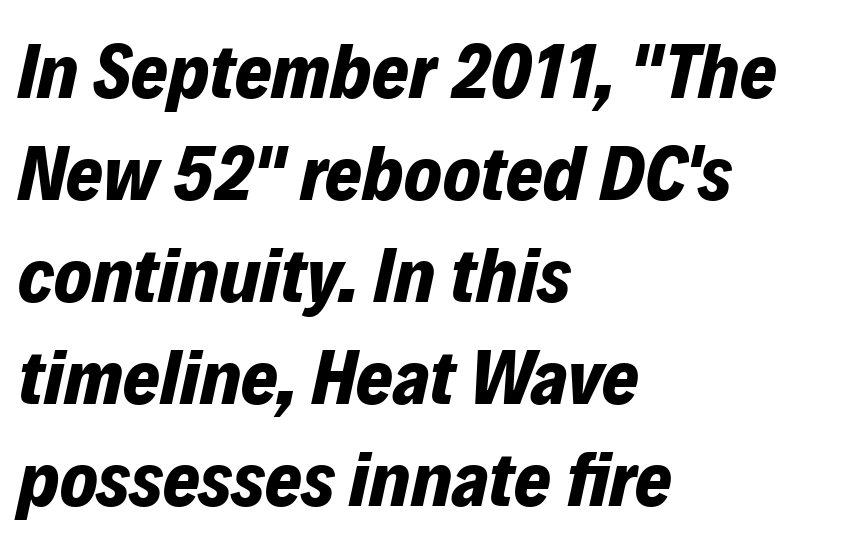
The image shows 79 px bold type, italic (leaning right); set left-aligned, normal line spacing (1.29x), normal letter spacing, not underlined; low stroke contrast and a medium x-height.
